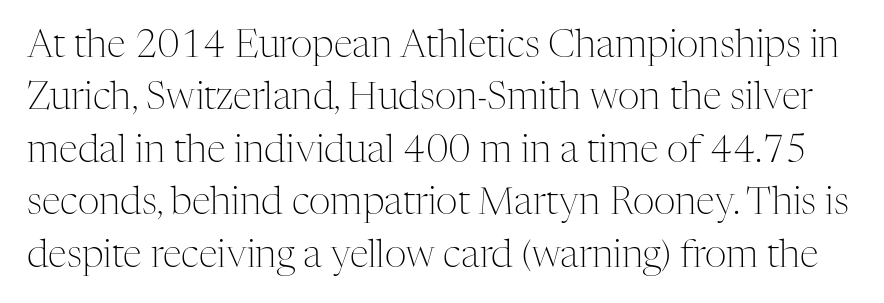
Q: Is the text bold? A: No.
Q: Is the text italic (slanted)? A: No, it is upright.
Q: Is the typeface a serif or a sans-serif typeface? A: Serif.
Q: Is the text underlined? A: No.
Q: Is the spacing between letters normal or unusually wide? A: Normal.
Q: Is the spacing between lines tight, normal or loose? A: Normal.
Q: Width (condensed, normal, or wide)? A: Normal.
Q: Stroke contrast? A: Medium.
Q: x-height? A: Medium.
Q: Monospaced? A: No.
